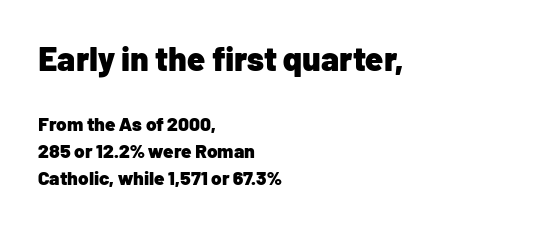
Line spacing here is normal. These lines are composed in type without serifs. Set as a true bold cut, around the 700 mark. Honestly, there is no underline to notice here at all. Do the letters lean? They stand straight.
